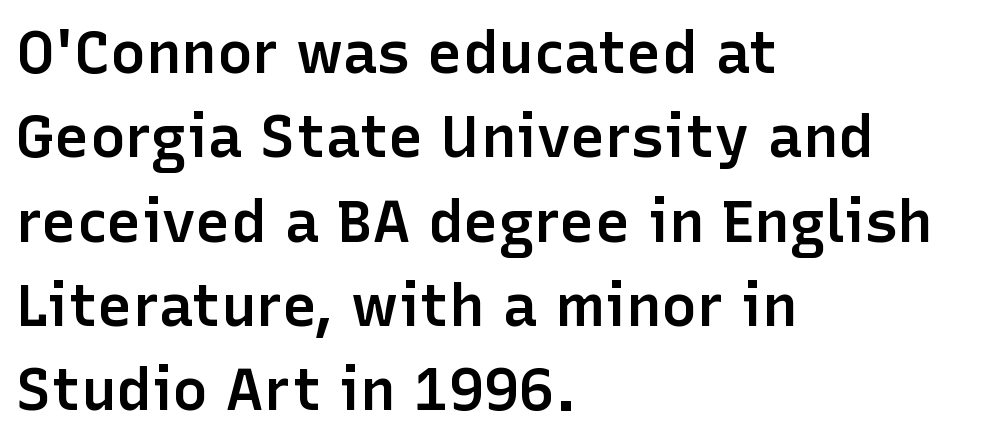
Q: Is the text bold? A: Semi-bold.
Q: Is the text italic (slanted)? A: No, it is upright.
Q: Is the typeface a serif or a sans-serif typeface? A: Sans-serif.
Q: Is the text underlined? A: No.
Q: How is the paragraph aligned? A: Left-aligned.
Q: Is the spacing between letters normal or unusually wide? A: Normal.
Q: Is the spacing between lines tight, normal or loose? A: Normal.
Q: Width (condensed, normal, or wide)? A: Normal.
Q: Stroke contrast? A: Low.
Q: x-height? A: Medium.
Q: Monospaced? A: No.
